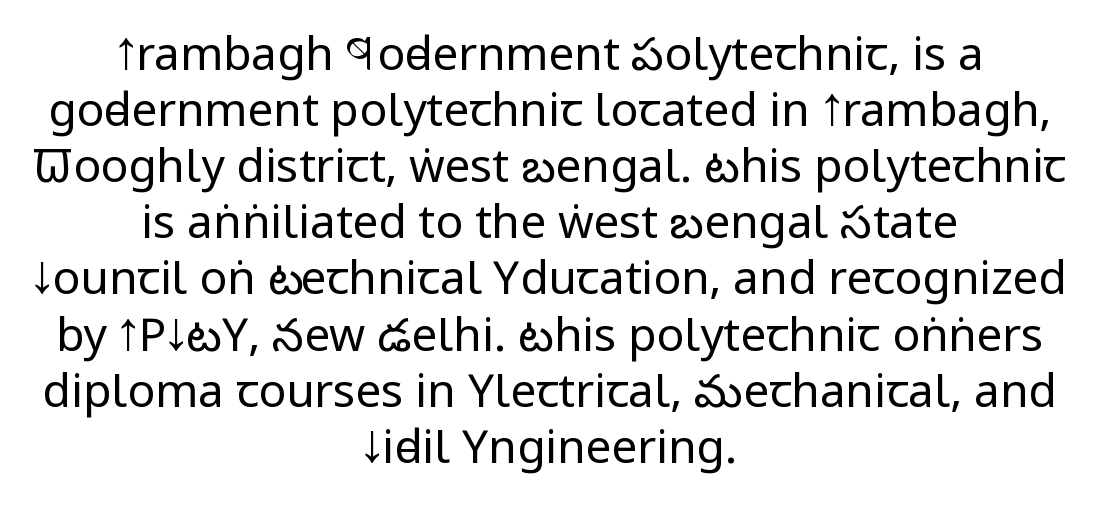
The image shows 46 px regular-weight, condensed sans-serif type, upright; set centered, line spacing 1.22x, normal letter spacing, not underlined; low stroke contrast and a large x-height.
